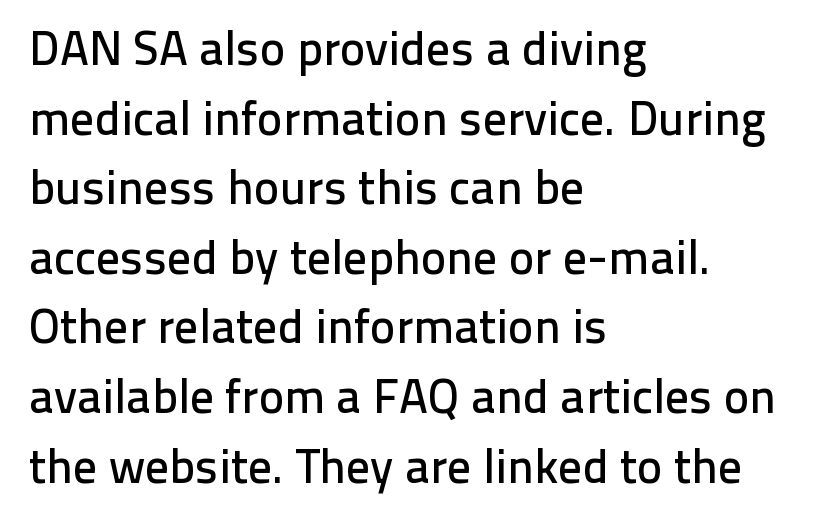
{"serif": "no", "italic": "no", "width": "normal", "stroke_contrast": "low", "x_height": "medium", "monospaced": "no", "underline": "no", "align": "left", "line_spacing": "normal", "line_spacing_ratio": 1.45, "letter_spacing": "normal", "letter_spacing_em": 0.0, "glyph_px": 48}
